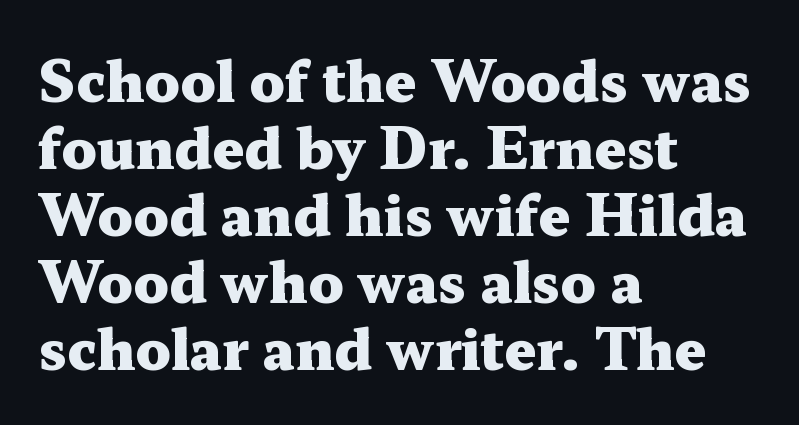
Here the designer chose a conventional face with non-uniform glyph widths. Horizontal alignment here is leftward, the default for most running prose. You'd pick this weight for a headline — it's a proper bold. The gaps between neighbouring characters are ordinary and unremarkable. This rendering features lettering with no underline. This sample uses a serif face.
